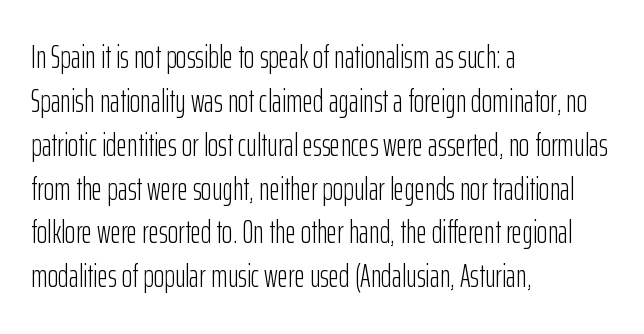
The image shows 32 px light, condensed sans-serif type, upright; set left-aligned, normal line spacing (1.37x), normal letter spacing, not underlined; low stroke contrast and a medium x-height.
